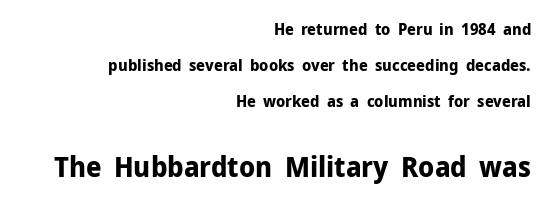
Q: Is the text bold? A: Yes.
Q: Is the text italic (slanted)? A: No, it is upright.
Q: Is the typeface a serif or a sans-serif typeface? A: Sans-serif.
Q: Is the text underlined? A: No.
Q: How is the paragraph aligned? A: Right-aligned.
Q: Is the spacing between letters normal or unusually wide? A: Normal.
Q: Is the spacing between lines tight, normal or loose? A: Loose.
Q: Which block of text is set in a larger size, the first (top) or the second (bottom)? A: The second (bottom) one.
Q: Width (condensed, normal, or wide)? A: Normal.
Q: Stroke contrast? A: Low.
Q: x-height? A: Medium.
Q: Monospaced? A: No.
